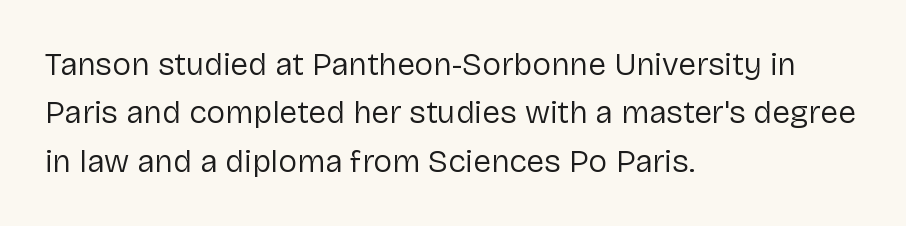
Q: Is the text bold? A: No.
Q: Is the text italic (slanted)? A: No, it is upright.
Q: Is the typeface a serif or a sans-serif typeface? A: Sans-serif.
Q: Is the text underlined? A: No.
Q: How is the paragraph aligned? A: Left-aligned.
Q: Is the spacing between letters normal or unusually wide? A: Normal.
Q: Is the spacing between lines tight, normal or loose? A: Normal.
Q: Width (condensed, normal, or wide)? A: Normal.
Q: Stroke contrast? A: Low.
Q: x-height? A: Medium.
Q: Monospaced? A: No.
